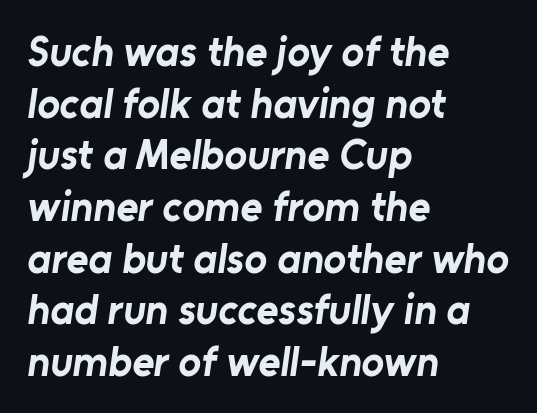
{"serif": "no", "bold": "yes", "weight": "bold", "width": "normal", "stroke_contrast": "low", "x_height": "medium", "monospaced": "no", "underline": "no", "align": "left", "line_spacing_ratio": 1.23, "letter_spacing": "normal", "letter_spacing_em": 0.0, "glyph_px": 42}
